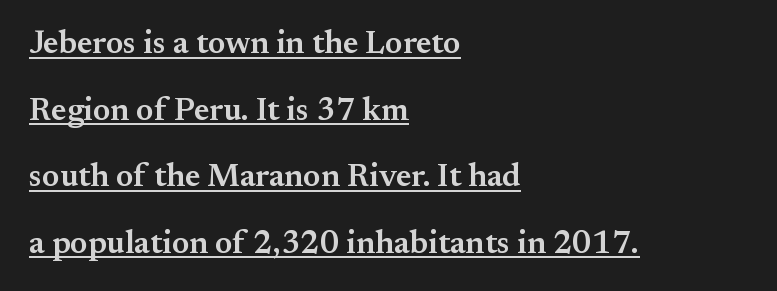
Underlined type. Is this a fixed-width face? No — the glyphs have proportional, varying widths. Casual observation: everything's shoved over to the left. Each letter's strokes conclude with small projecting serifs. Each word holds together tightly as a unit, with standard inter-letter gaps. The rendering uses a large line-height, opening up the rows.
